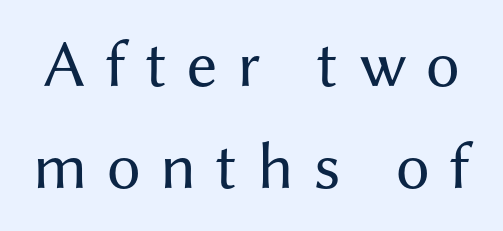
The image shows 67 px regular-weight sans-serif type, upright; set normal line spacing (1.52x), unusually wide letter spacing (+0.29 em), not underlined; medium stroke contrast and a medium x-height.
